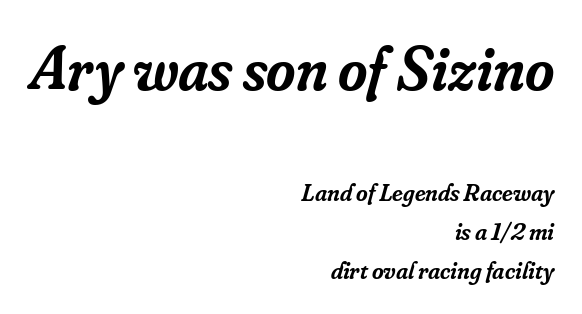
The image shows 63 px semibold serif type, italic (leaning right); set right-aligned, normal line spacing (1.55x), normal letter spacing, not underlined; the first (top) block is 2.52x larger; low stroke contrast and a small x-height.
